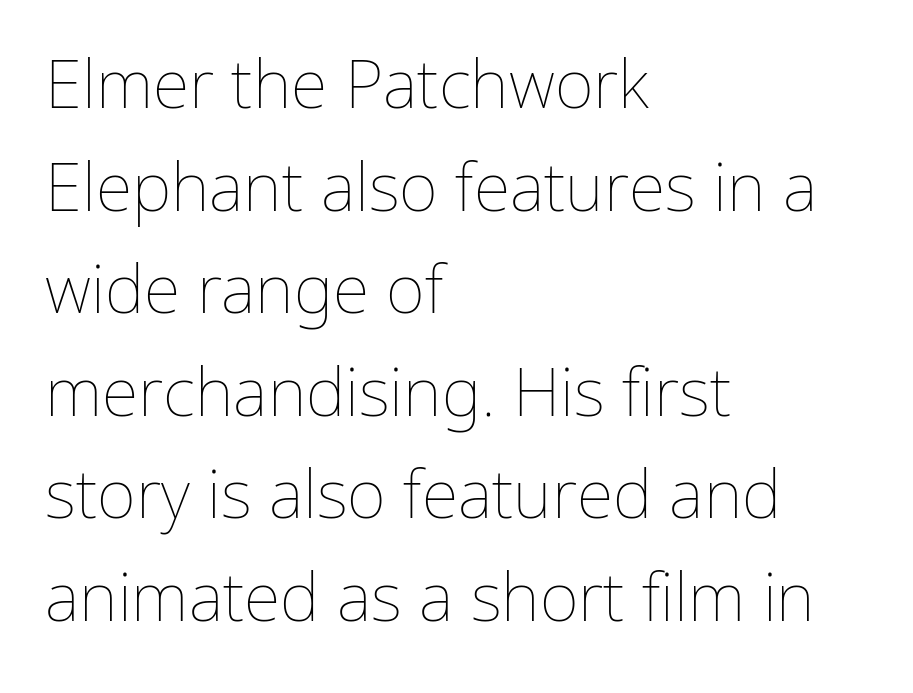
The image shows 67 px thin type, upright; set left-aligned, normal line spacing (1.53x), normal letter spacing, not underlined; low stroke contrast and a medium x-height.
